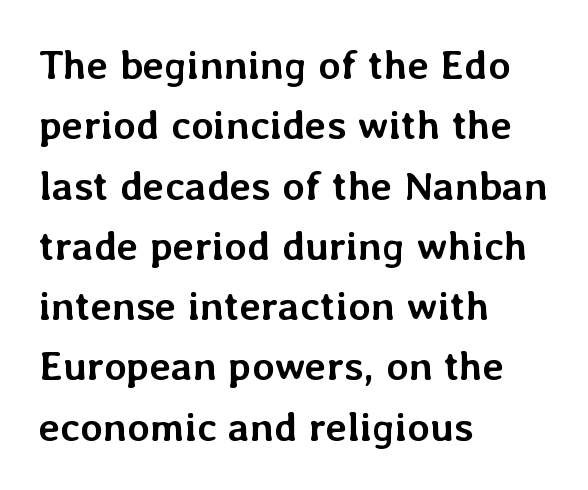
Q: Is the text bold? A: Yes.
Q: Is the text italic (slanted)? A: No, it is upright.
Q: Is the text underlined? A: No.
Q: How is the paragraph aligned? A: Left-aligned.
Q: Is the spacing between letters normal or unusually wide? A: Normal.
Q: Is the spacing between lines tight, normal or loose? A: Normal.
Q: Width (condensed, normal, or wide)? A: Normal.
Q: Stroke contrast? A: Low.
Q: x-height? A: Medium.
Q: Monospaced? A: No.
